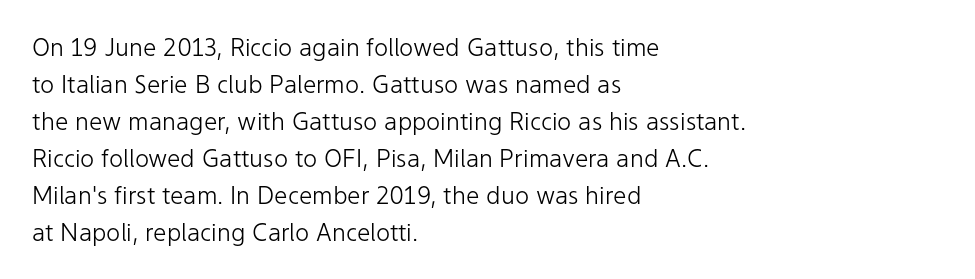
Q: Is the text bold? A: No.
Q: Is the text italic (slanted)? A: No, it is upright.
Q: Is the text underlined? A: No.
Q: How is the paragraph aligned? A: Left-aligned.
Q: Is the spacing between letters normal or unusually wide? A: Normal.
Q: Is the spacing between lines tight, normal or loose? A: Normal.
